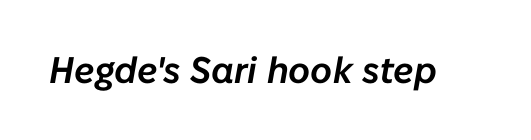
{"italic": "yes", "lean": "right", "slant_degrees": 10, "width": "normal", "stroke_contrast": "low", "x_height": "medium", "monospaced": "no", "underline": "no", "letter_spacing": "normal", "letter_spacing_em": 0.0, "glyph_px": 37}
